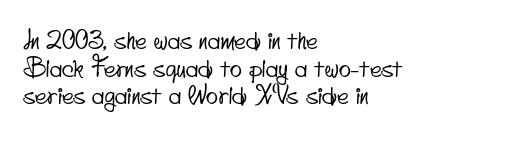
Is the block centered? No — it sits flush against the left margin. Closely set lines give the paragraph a compact silhouette. The passage shown has conventional tracking throughout. The foot of each line stays bare and open.
